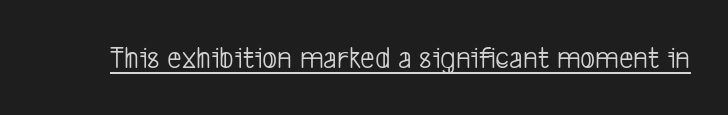
Q: Is the text bold? A: No.
Q: Is the typeface a serif or a sans-serif typeface? A: Sans-serif.
Q: Is the text underlined? A: Yes.
Q: Is the spacing between letters normal or unusually wide? A: Normal.
Q: Width (condensed, normal, or wide)? A: Condensed.
Q: Stroke contrast? A: Low.
Q: x-height? A: Medium.
Q: Monospaced? A: No.
